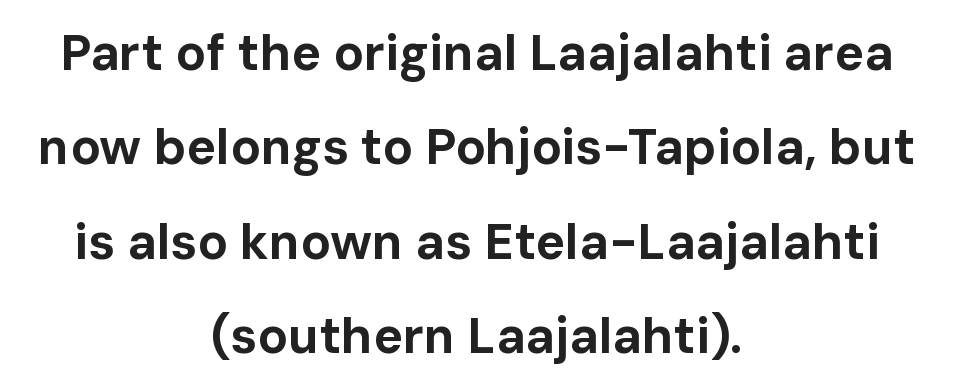
Q: Is the text bold? A: Yes.
Q: Is the text italic (slanted)? A: No, it is upright.
Q: Is the typeface a serif or a sans-serif typeface? A: Sans-serif.
Q: Is the text underlined? A: No.
Q: How is the paragraph aligned? A: Centered.
Q: Is the spacing between letters normal or unusually wide? A: Normal.
Q: Width (condensed, normal, or wide)? A: Normal.
Q: Stroke contrast? A: Low.
Q: x-height? A: Medium.
Q: Monospaced? A: No.
